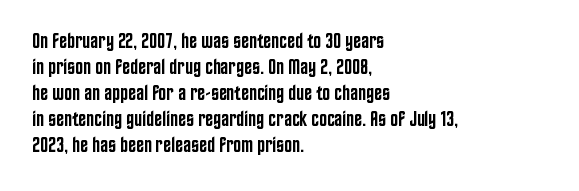
{"italic": "no", "bold": "semi", "underline": "no", "align": "left", "line_spacing_ratio": 1.24, "letter_spacing": "normal", "letter_spacing_em": 0.0, "glyph_px": 21}
